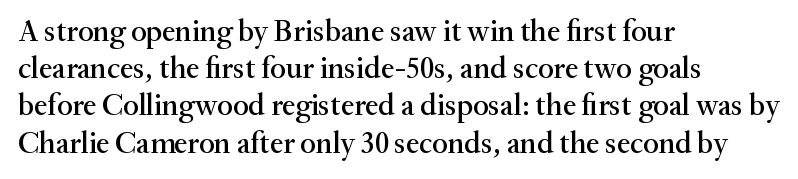
Words float on clear page, feet unadorned. Here the designer chose a conventional face with non-uniform glyph widths. Between one letter and the next there's only the usual sliver of space. Left-aligned paragraph, ragged on the right. Font category for this specimen: serif. The lettering stays uniformly vertical, giving the passage a roman look.
